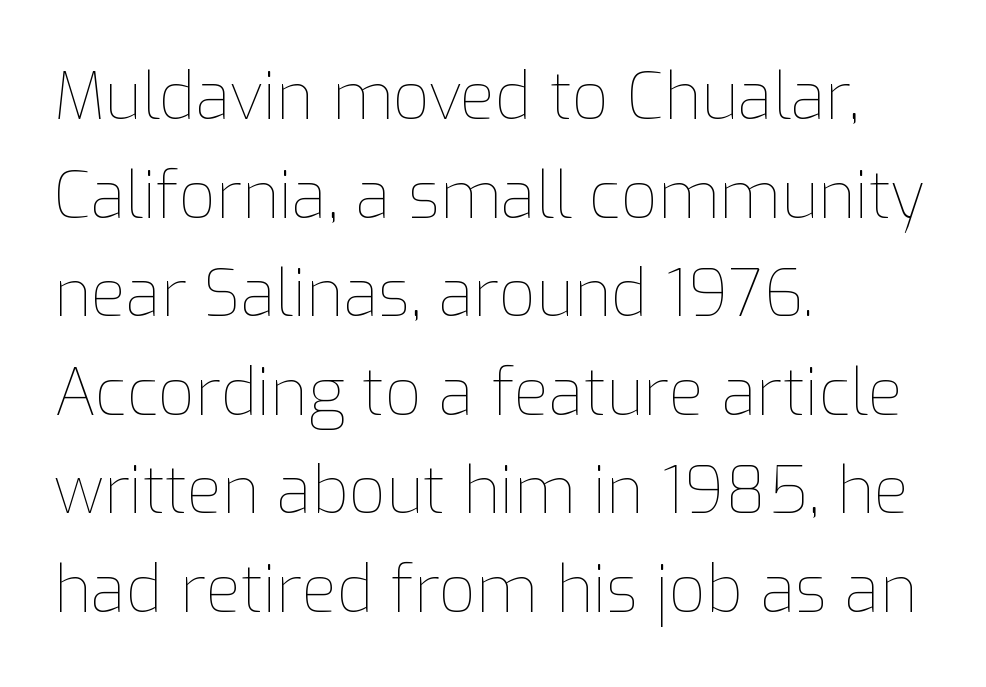
The image shows 64 px thin type, upright; set left-aligned, normal line spacing (1.54x), normal letter spacing, not underlined; low stroke contrast and a medium x-height.
